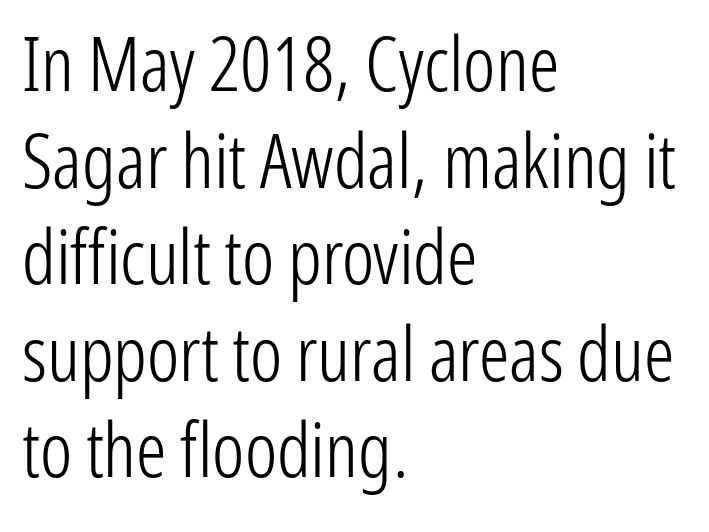
The image shows 76 px light, condensed sans-serif type, upright; set left-aligned, normal line spacing (1.27x), normal letter spacing, not underlined; low stroke contrast and a medium x-height.
